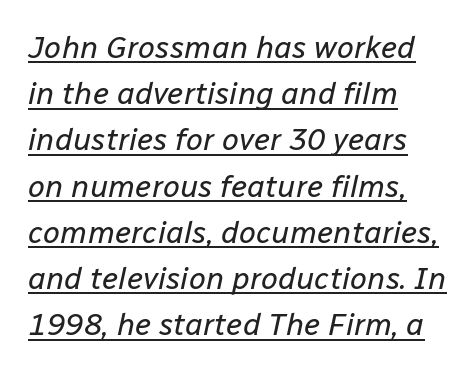
Q: Is the text bold? A: No.
Q: Is the text italic (slanted)? A: Yes, it leans right by about 12 degrees.
Q: Is the text underlined? A: Yes.
Q: How is the paragraph aligned? A: Left-aligned.
Q: Is the spacing between letters normal or unusually wide? A: Normal.
Q: Is the spacing between lines tight, normal or loose? A: Normal.
Q: Width (condensed, normal, or wide)? A: Normal.
Q: Stroke contrast? A: Low.
Q: x-height? A: Medium.
Q: Monospaced? A: No.
